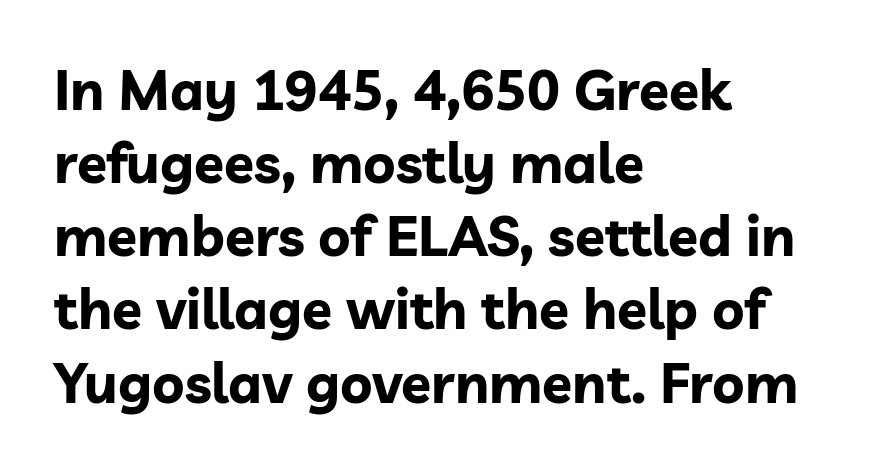
Glance below the letters and you will spot only blank space. Characters follow at the spacing the type designer built in. Character widths vary here, with narrow letters taking less room than wide ones. Rendered with straight, roman letterforms. Examine the stroke ends and you'll find no serifs.
